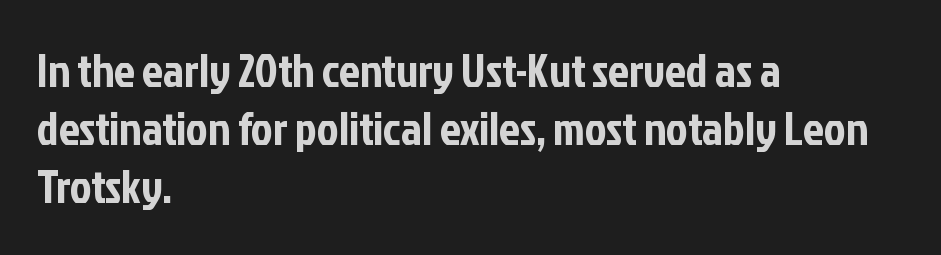
The gap between lines stays unmarked. Looks like regular typesetting: each glyph gets only the width it needs. The ragged edge is on the right, which tells us the setting is flush left. The lines sit at an ordinary, default distance from one another. A typesetter would mark this as roman, not italic.
